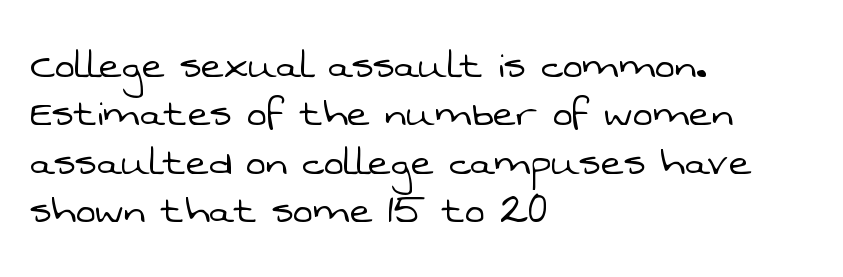
{"serif": "no", "bold": "no", "weight": "light", "width": "normal", "stroke_contrast": "low", "x_height": "medium", "monospaced": "no", "underline": "no", "align": "left", "line_spacing": "tight", "line_spacing_ratio": 1.01, "letter_spacing": "normal", "letter_spacing_em": 0.0, "glyph_px": 48}
